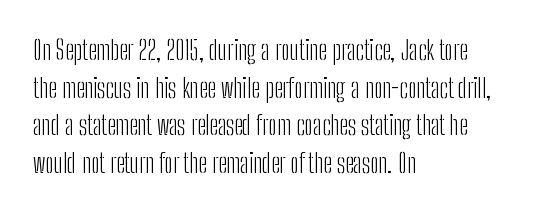
Notice how the stems are strictly vertical — no italics here. A bare baseline throughout the passage. Inter-character spacing is left at the font's built-in metrics. Vertical spacing — default. The ragged edge is on the right, which tells us the setting is flush left. The font sits on the lighter half of the weight spectrum, regular included.
